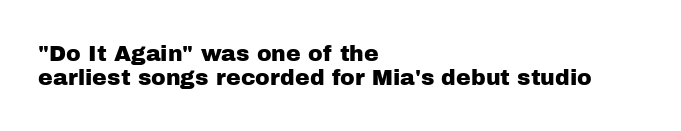
The image shows 22 px text type, upright; set left-aligned, tight line spacing (1.1x), normal letter spacing, not underlined.
